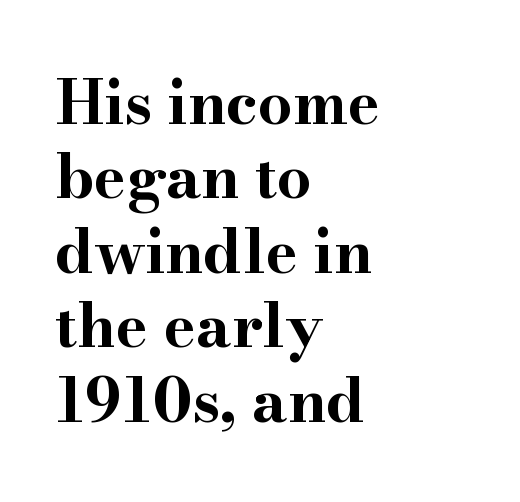
Character widths vary here, with narrow letters taking less room than wide ones. No word sits above an underline. Look at the stroke-to-counter ratio: heavy, a bold. This rendering uses left alignment, leaving the right contour irregular. This rendering employs a face with finishing strokes, i.e., a serif.
